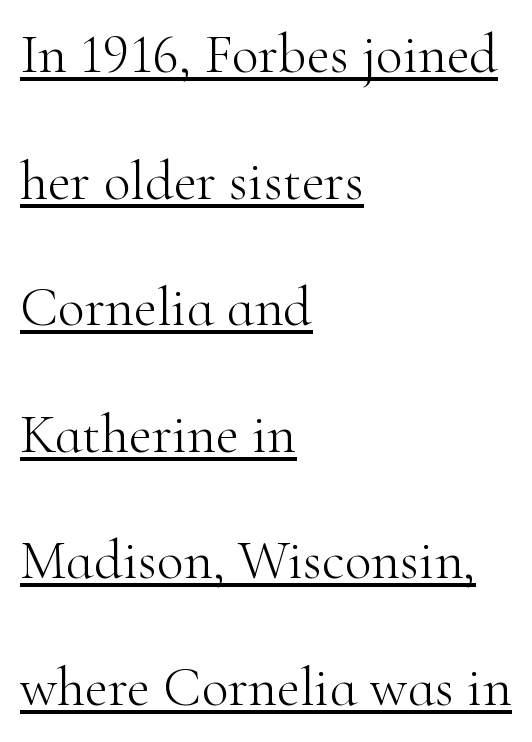
Q: Is the text bold? A: No.
Q: Is the text italic (slanted)? A: No, it is upright.
Q: Is the typeface a serif or a sans-serif typeface? A: Serif.
Q: Is the text underlined? A: Yes.
Q: How is the paragraph aligned? A: Left-aligned.
Q: Is the spacing between letters normal or unusually wide? A: Normal.
Q: Is the spacing between lines tight, normal or loose? A: Loose.
Q: Width (condensed, normal, or wide)? A: Normal.
Q: Stroke contrast? A: High.
Q: x-height? A: Small.
Q: Monospaced? A: No.
